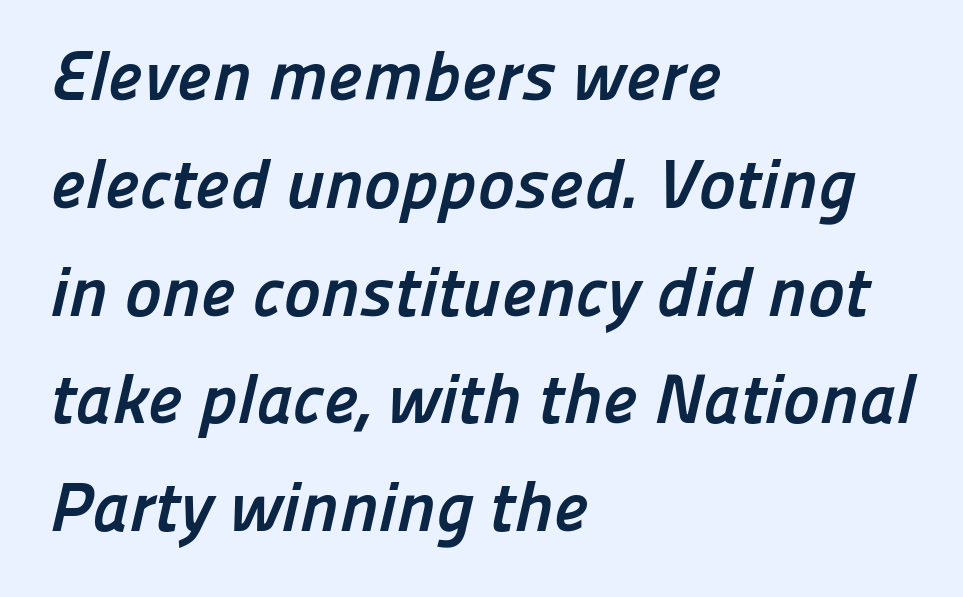
The image shows 70 px semibold sans-serif type; set left-aligned, normal line spacing (1.54x), normal letter spacing, not underlined; low stroke contrast and a medium x-height.
